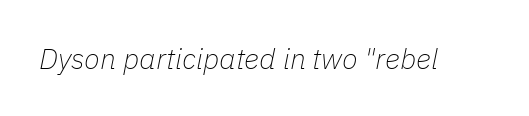
{"italic": "yes", "lean": "right", "slant_degrees": 11, "bold": "no", "weight": "thin", "width": "normal", "stroke_contrast": "low", "x_height": "medium", "monospaced": "no", "underline": "no", "letter_spacing": "normal", "letter_spacing_em": 0.0, "glyph_px": 29}
